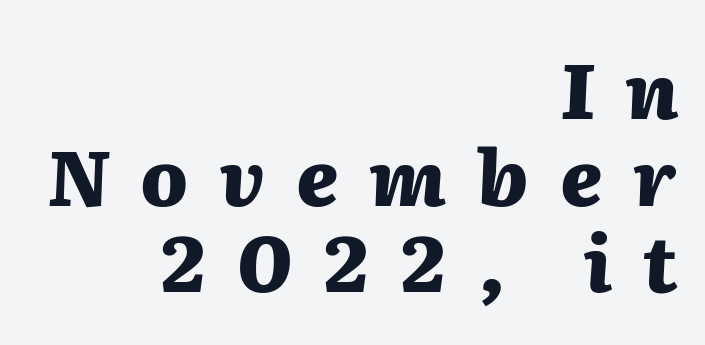
Q: Is the text bold? A: Yes.
Q: Is the text italic (slanted)? A: Yes, it leans right by about 2 degrees.
Q: Is the text underlined? A: No.
Q: How is the paragraph aligned? A: Right-aligned.
Q: Is the spacing between letters normal or unusually wide? A: Unusually wide.
Q: Is the spacing between lines tight, normal or loose? A: Tight.
Q: Width (condensed, normal, or wide)? A: Normal.
Q: Stroke contrast? A: Medium.
Q: x-height? A: Medium.
Q: Monospaced? A: No.
